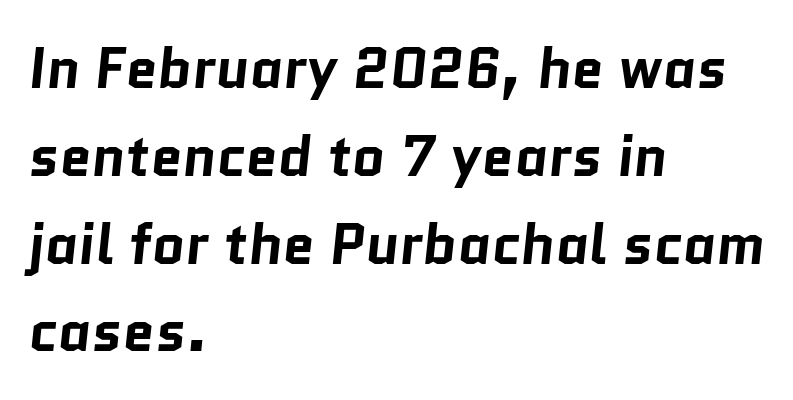
Normally led — the rows are evenly, conventionally spaced. This sample has the flowing, uneven cadence of proportional lettering. A classic flush-left, rag-right setting is used for this passage. The space directly below the letters is spotless. Examine the stroke ends and you'll find no serifs. Observe the ordinary spacing: letters are neighbours, not strangers.
